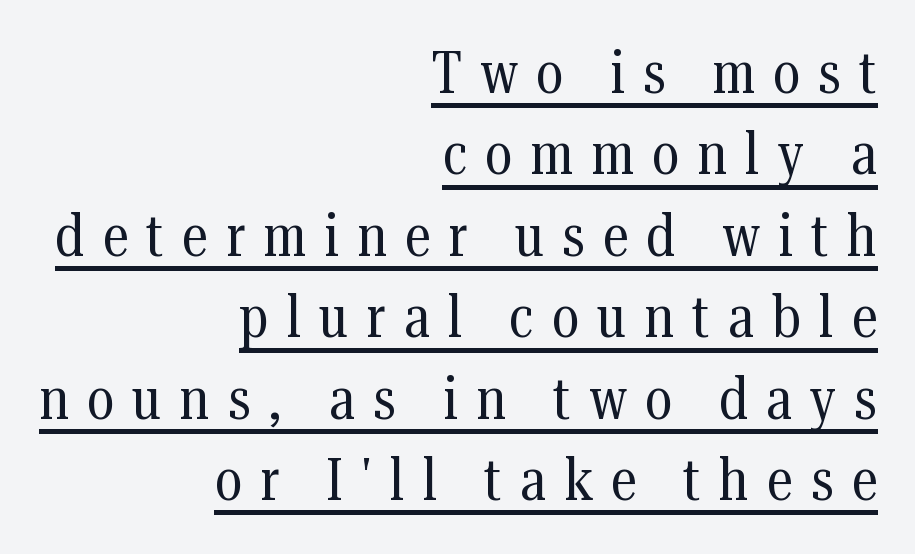
Q: Is the text bold? A: No.
Q: Is the text italic (slanted)? A: No, it is upright.
Q: Is the typeface a serif or a sans-serif typeface? A: Serif.
Q: Is the text underlined? A: Yes.
Q: How is the paragraph aligned? A: Right-aligned.
Q: Is the spacing between letters normal or unusually wide? A: Unusually wide.
Q: Is the spacing between lines tight, normal or loose? A: Normal.
Q: Width (condensed, normal, or wide)? A: Condensed.
Q: Stroke contrast? A: Medium.
Q: x-height? A: Medium.
Q: Monospaced? A: No.
